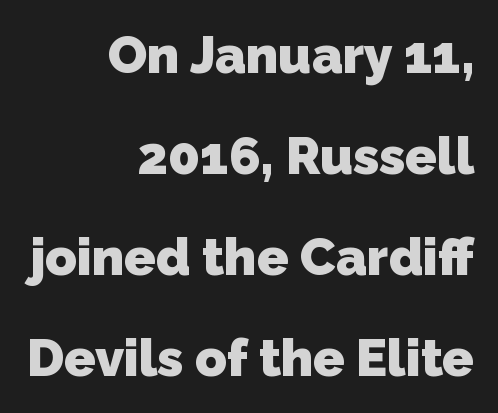
The image shows 52 px heavy sans-serif type; set right-aligned, loose line spacing (1.94x), normal letter spacing, not underlined; low stroke contrast and a medium x-height.
